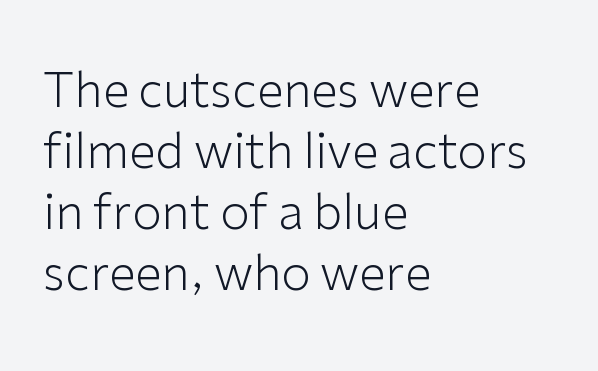
The image shows 48 px light sans-serif type, upright; set left-aligned, normal line spacing (1.27x), normal letter spacing, not underlined; low stroke contrast and a medium x-height.
